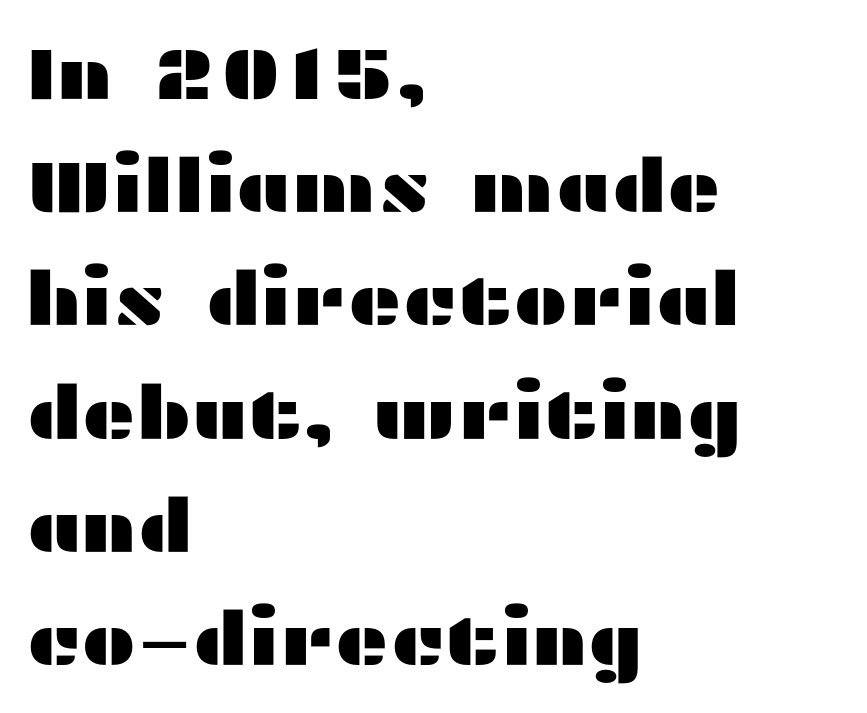
The image shows 74 px wide sans-serif type, upright; set left-aligned, normal line spacing (1.53x), normal letter spacing, not underlined; medium stroke contrast and a medium x-height.
